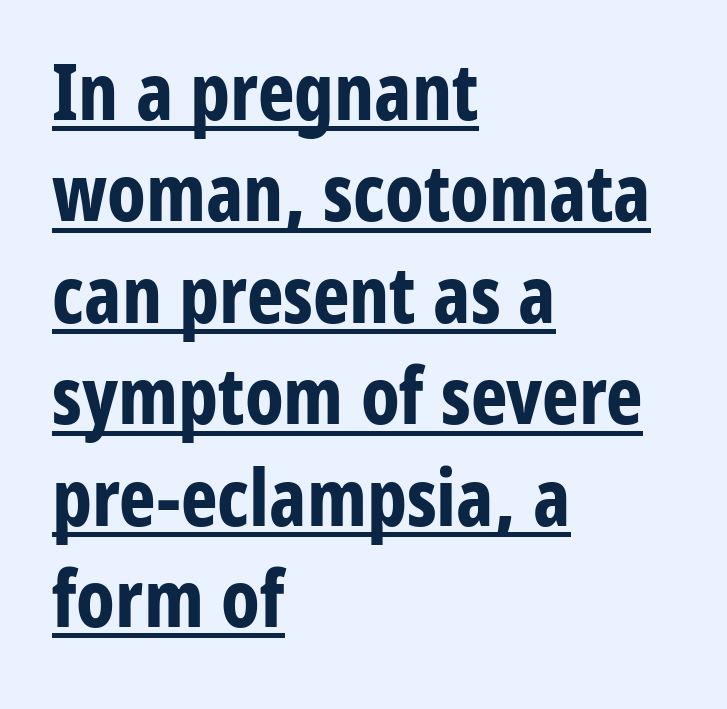
{"serif": "no", "italic": "no", "bold": "yes", "weight": "bold", "width": "condensed", "stroke_contrast": "low", "x_height": "medium", "monospaced": "no", "underline": "yes", "align": "left", "line_spacing": "normal", "line_spacing_ratio": 1.3, "letter_spacing": "normal", "letter_spacing_em": 0.0, "glyph_px": 78}
